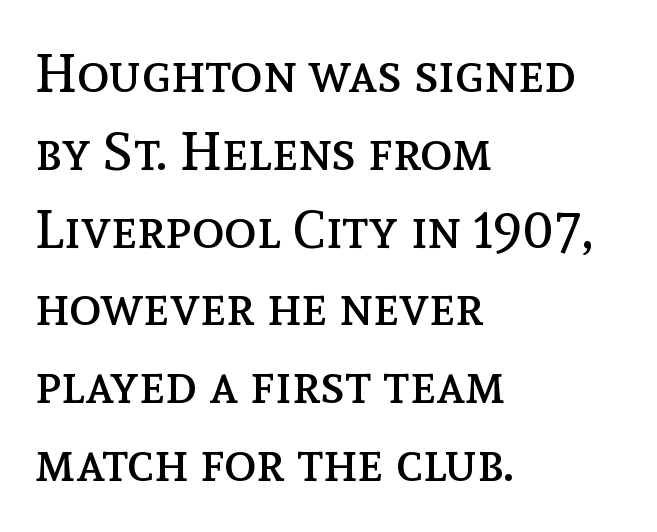
Q: Is the text bold? A: No.
Q: Is the text italic (slanted)? A: No, it is upright.
Q: Is the text underlined? A: No.
Q: How is the paragraph aligned? A: Left-aligned.
Q: Is the spacing between letters normal or unusually wide? A: Normal.
Q: Is the spacing between lines tight, normal or loose? A: Normal.
Q: Width (condensed, normal, or wide)? A: Normal.
Q: x-height? A: Medium.
Q: Monospaced? A: No.
